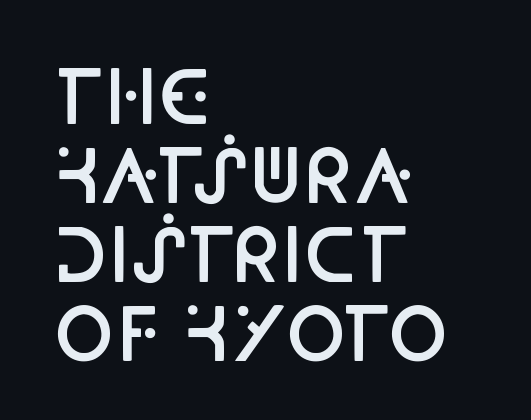
The image shows 73 px semibold, condensed sans-serif type, upright; set left-aligned, tight line spacing (1.08x), normal letter spacing, not underlined; low stroke contrast and a large x-height.
